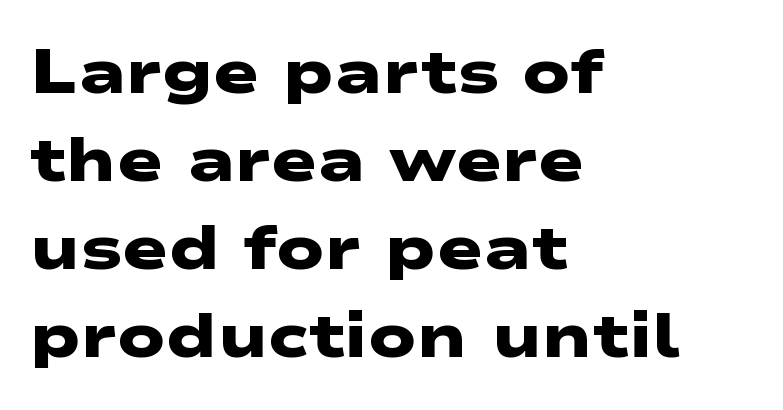
Summary of vertical rhythm: regular, with standard interline spacing. There is no visible air inserted between adjacent glyphs. A classic flush-left, rag-right setting is used for this passage. The letters are bold, with thick, heavy strokes.
